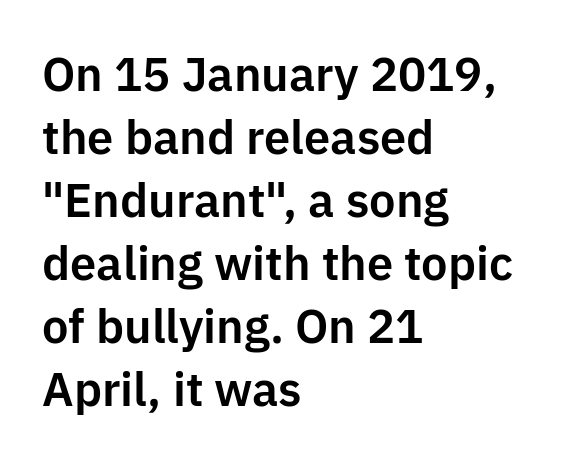
This sample keeps an unexceptional amount of space between lines. Think of a printed novel: that variable character pitch is what you see here. The face used here is rendered with its standard letterfit. Is the block centered? No — it sits flush against the left margin. A bare baseline throughout the passage. Designer's note — italics off, roman on.
